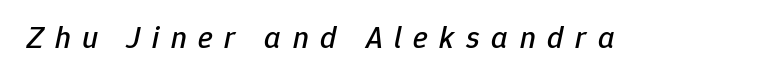
{"italic": "yes", "lean": "right", "slant_degrees": 12, "width": "normal", "stroke_contrast": "low", "x_height": "medium", "monospaced": "no", "underline": "no", "letter_spacing": "wide", "letter_spacing_em": 0.37, "glyph_px": 31}
